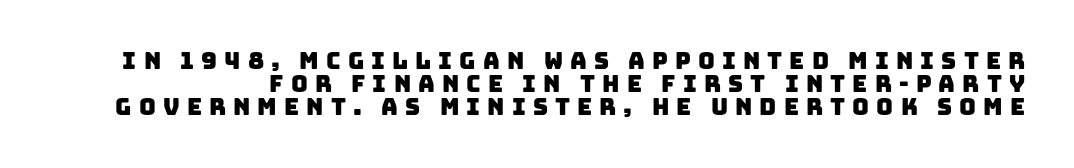
The image shows 23 px text type; set tight line spacing (0.99x), unusually wide letter spacing (+0.31 em), not underlined.
